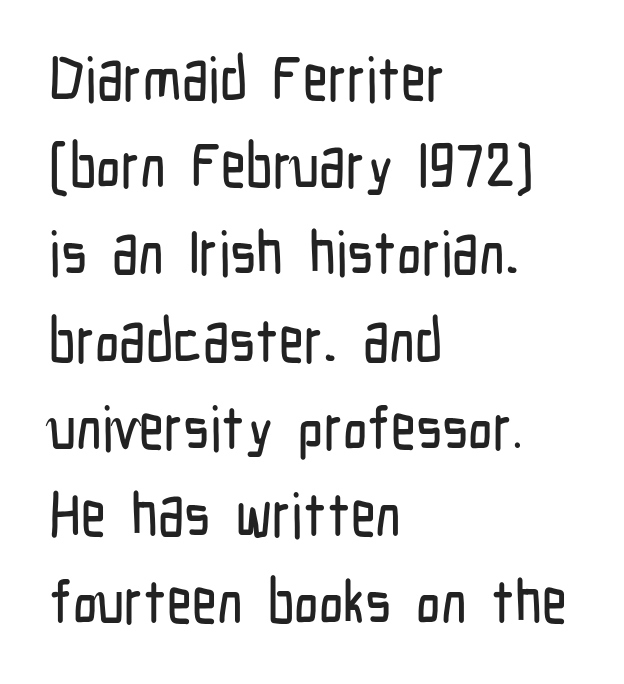
Q: Is the text italic (slanted)? A: No, it is upright.
Q: Is the typeface a serif or a sans-serif typeface? A: Sans-serif.
Q: Is the text underlined? A: No.
Q: How is the paragraph aligned? A: Left-aligned.
Q: Is the spacing between letters normal or unusually wide? A: Normal.
Q: Is the spacing between lines tight, normal or loose? A: Normal.
Q: Width (condensed, normal, or wide)? A: Condensed.
Q: Stroke contrast? A: Low.
Q: x-height? A: Medium.
Q: Monospaced? A: No.
